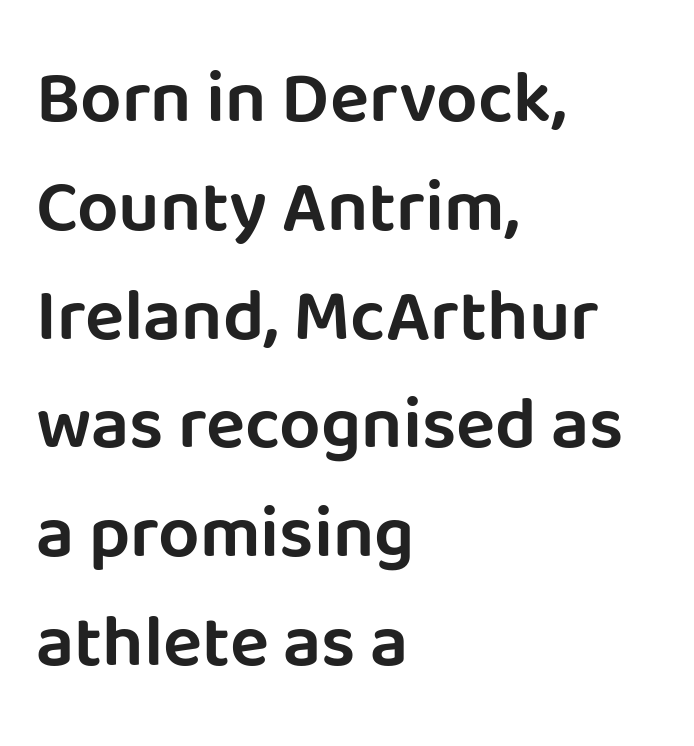
{"serif": "no", "italic": "no", "width": "normal", "stroke_contrast": "low", "x_height": "large", "monospaced": "no", "underline": "no", "align": "left", "line_spacing": "normal", "line_spacing_ratio": 1.49, "letter_spacing": "normal", "letter_spacing_em": 0.0, "glyph_px": 73}
